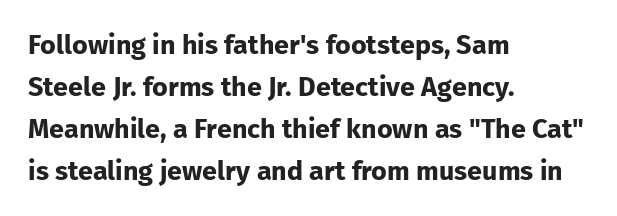
The image shows 27 px bold type, upright; set left-aligned, normal line spacing (1.55x), normal letter spacing, not underlined.
